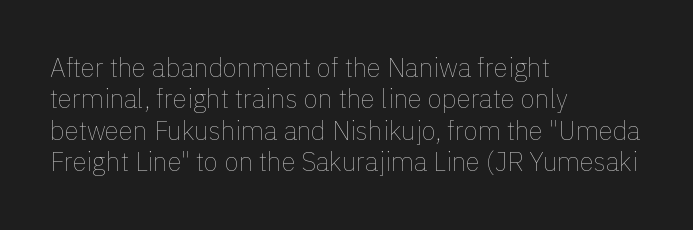
The image shows 26 px text type, upright; set left-aligned, line spacing 1.21x, normal letter spacing, not underlined.
